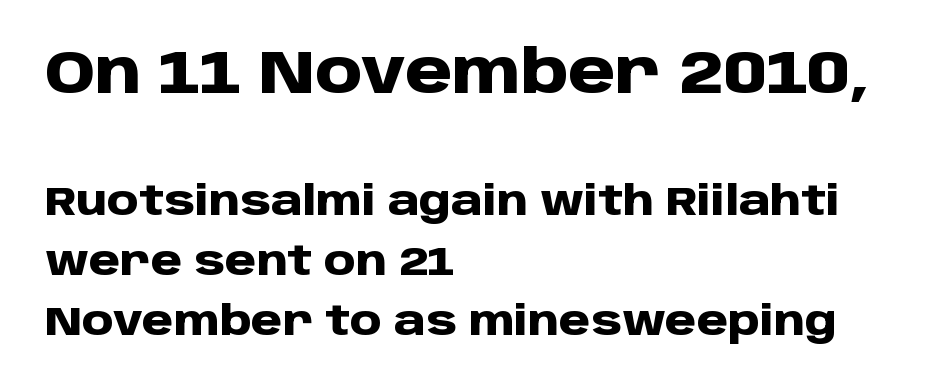
The image shows 60 px heavy sans-serif type, upright; set left-aligned, normal line spacing (1.5x), normal letter spacing, not underlined; the first (top) block is 1.5x larger; low stroke contrast and a large x-height.
